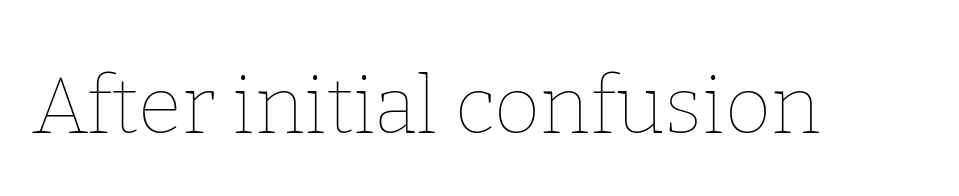
{"italic": "no", "bold": "no", "weight": "thin", "width": "normal", "stroke_contrast": "low", "x_height": "medium", "monospaced": "no", "underline": "no", "letter_spacing": "normal", "letter_spacing_em": 0.0, "glyph_px": 80}
